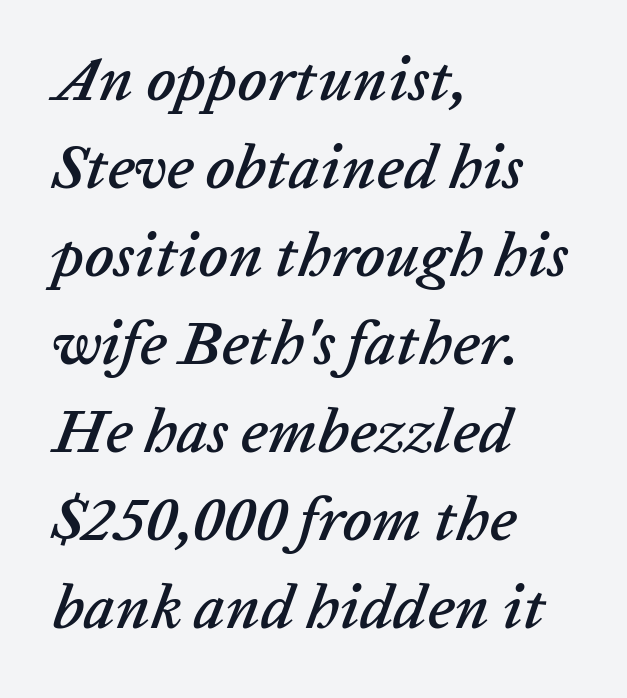
Q: Is the text italic (slanted)? A: Yes, it leans right by about 20 degrees.
Q: Is the text underlined? A: No.
Q: How is the paragraph aligned? A: Left-aligned.
Q: Is the spacing between letters normal or unusually wide? A: Normal.
Q: Is the spacing between lines tight, normal or loose? A: Normal.
Q: Width (condensed, normal, or wide)? A: Normal.
Q: Stroke contrast? A: Low.
Q: x-height? A: Medium.
Q: Monospaced? A: No.
